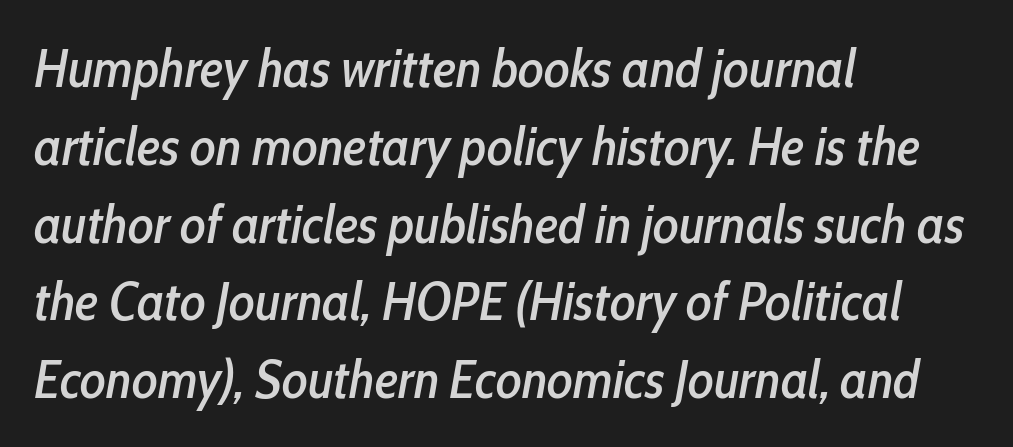
A typesetter would call this proportional, since set widths differ per character. Quick note: italic. Every row of glyphs begins at an identical x-position on the left. Type without underlining. Summary of vertical rhythm: regular, with standard interline spacing.
